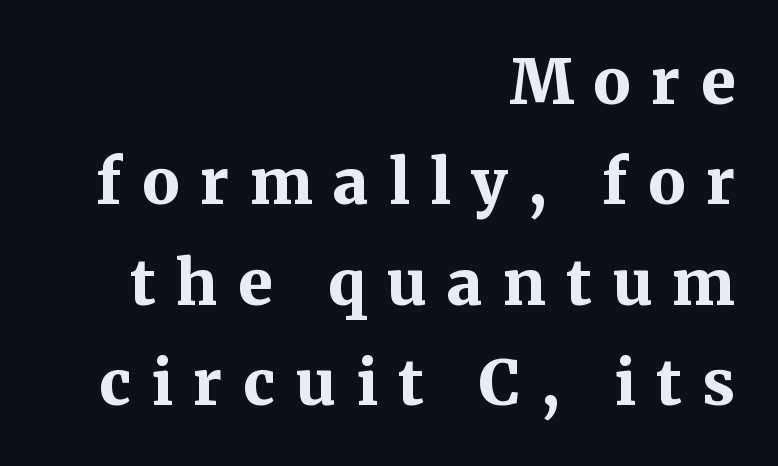
Q: Is the text bold? A: Yes.
Q: Is the text italic (slanted)? A: No, it is upright.
Q: Is the typeface a serif or a sans-serif typeface? A: Serif.
Q: Is the text underlined? A: No.
Q: How is the paragraph aligned? A: Right-aligned.
Q: Is the spacing between letters normal or unusually wide? A: Unusually wide.
Q: Is the spacing between lines tight, normal or loose? A: Normal.
Q: Width (condensed, normal, or wide)? A: Normal.
Q: Stroke contrast? A: Medium.
Q: x-height? A: Medium.
Q: Monospaced? A: No.
